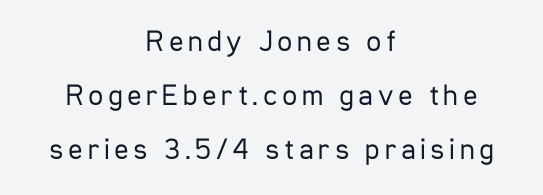
{"serif": "no", "italic": "no", "bold": "no", "weight": "regular", "width": "condensed", "stroke_contrast": "low", "x_height": "medium", "monospaced": "no", "underline": "no", "align": "center", "line_spacing_ratio": 1.8, "glyph_px": 30}
